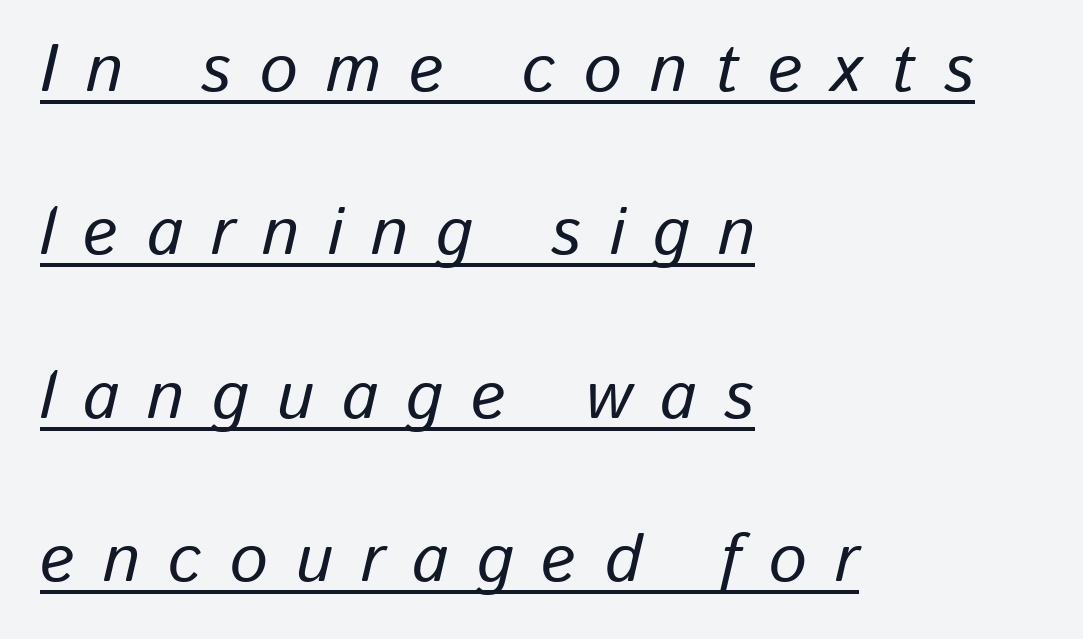
The image shows 67 px text type, italic (leaning right); set left-aligned, loose line spacing (2.44x), unusually wide letter spacing (+0.42 em), underlined; low stroke contrast and a medium x-height.
